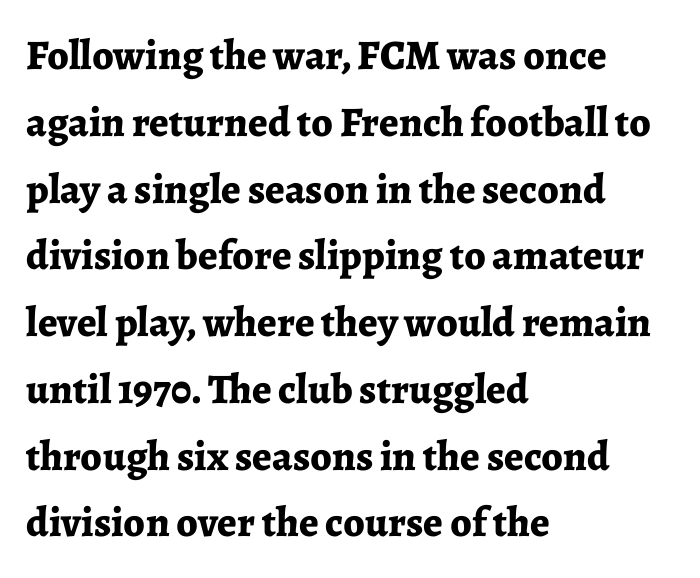
Does the type have serifs? Yes, each stem ends in a small foot. Glyph-to-glyph distance matches everyday printed text. Letters rest on an invisible, unmarked baseline. The letters stand upright; this is a roman face. The rendering uses natural spacing where letterforms have individual widths.
